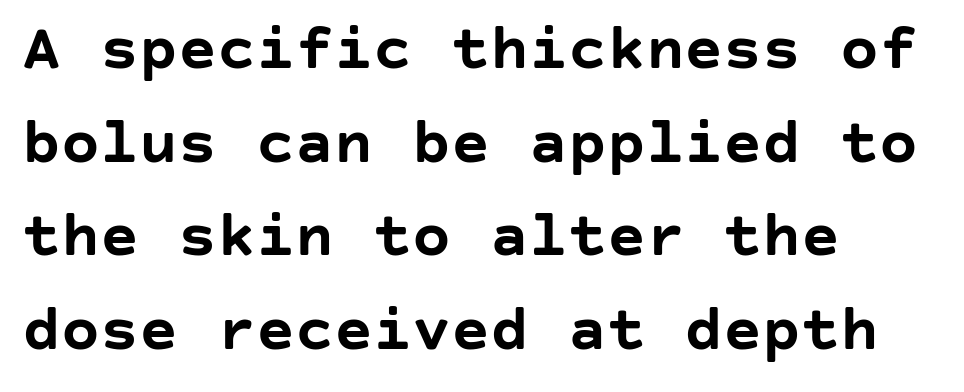
Tracking here is standard; glyphs follow each other at the usual distance. Does the copy run flush right? No — it runs flush left. Strokes here are thick enough to call this a true bold. The line-height multiplier appears to be the usual default. Ordinary non-slanted type is in use. The rendering shows plain stroke endings on the letterforms — a sans-serif design.
